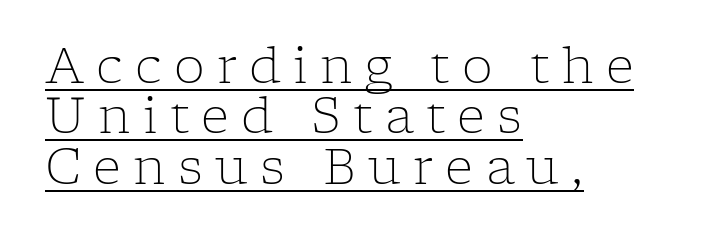
{"serif": "yes", "italic": "no", "bold": "no", "weight": "light", "width": "normal", "stroke_contrast": "low", "x_height": "medium", "monospaced": "no", "underline": "yes", "align": "left", "line_spacing": "tight", "line_spacing_ratio": 1.03, "letter_spacing": "wide", "letter_spacing_em": 0.25, "glyph_px": 49}
